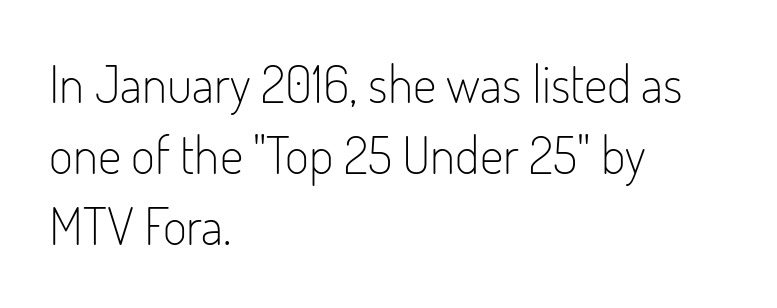
Q: Is the text bold? A: No.
Q: Is the text italic (slanted)? A: No, it is upright.
Q: Is the typeface a serif or a sans-serif typeface? A: Sans-serif.
Q: Is the text underlined? A: No.
Q: How is the paragraph aligned? A: Left-aligned.
Q: Is the spacing between letters normal or unusually wide? A: Normal.
Q: Is the spacing between lines tight, normal or loose? A: Normal.
Q: Width (condensed, normal, or wide)? A: Condensed.
Q: Stroke contrast? A: Low.
Q: x-height? A: Small.
Q: Monospaced? A: No.
